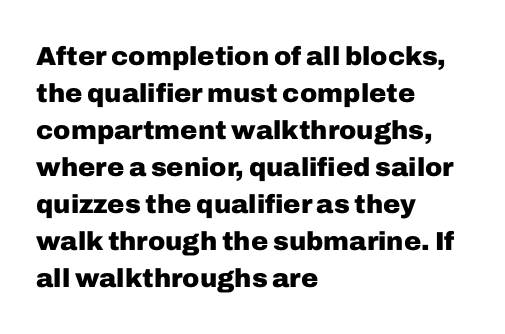
Q: Is the text bold? A: Yes.
Q: Is the text italic (slanted)? A: No, it is upright.
Q: Is the text underlined? A: No.
Q: How is the paragraph aligned? A: Left-aligned.
Q: Is the spacing between letters normal or unusually wide? A: Normal.
Q: Is the spacing between lines tight, normal or loose? A: Normal.
